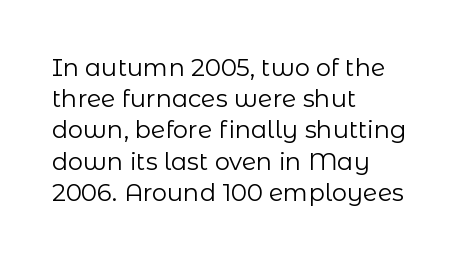
The image shows 24 px text type, upright; set left-aligned, normal line spacing (1.3x), normal letter spacing, not underlined.
